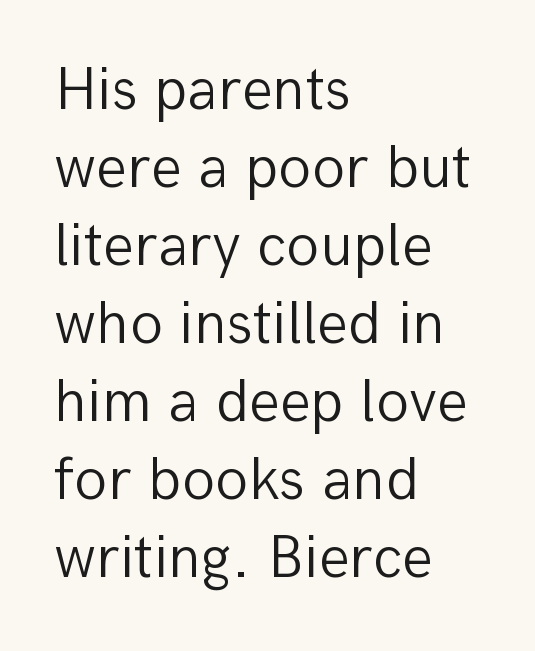
No feet cap the strokes, marking this as sans-serif type. Notice how the passage keeps a crisp vertical edge on the left only. Evenly set lines give the paragraph a standard silhouette. Character widths vary here, with narrow letters taking less room than wide ones. Any mark beneath the type? The region is blank. The gaps between neighbouring characters are ordinary and unremarkable.
